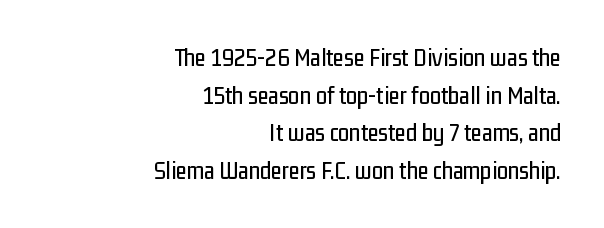
The space between consecutive lines is moderate. Vertical strokes here are truly vertical. Any mark beneath the type? The region is blank. The horizontal fit of the characters is conventional and even. The lines are quadded right.
